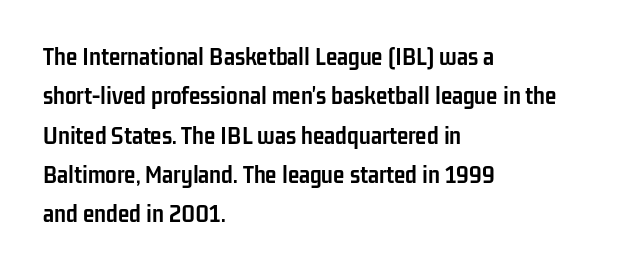
{"italic": "no", "bold": "yes", "underline": "no", "align": "left", "line_spacing": "normal", "line_spacing_ratio": 1.51, "letter_spacing": "normal", "letter_spacing_em": 0.0, "glyph_px": 26}
